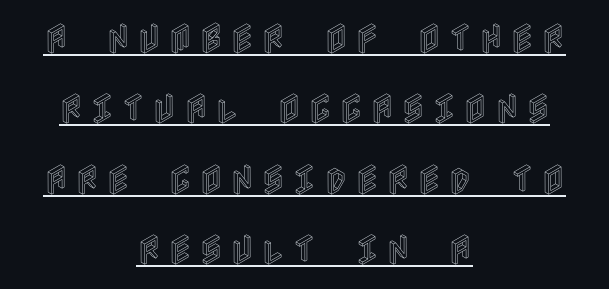
{"italic": "no", "width": "condensed", "x_height": "large", "underline": "yes", "align": "center", "line_spacing": "loose", "line_spacing_ratio": 2.13, "letter_spacing": "wide", "letter_spacing_em": 0.21, "glyph_px": 33}
